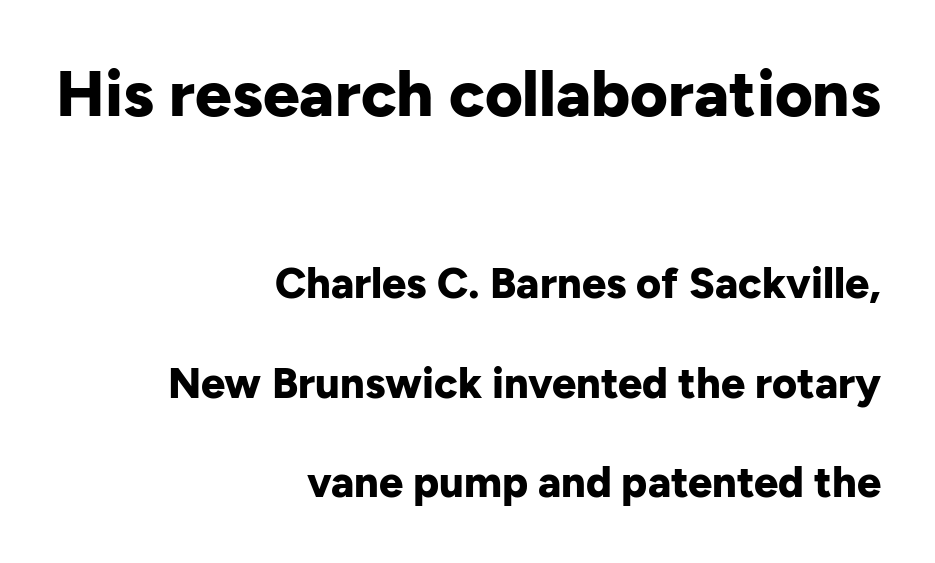
Q: Is the text bold? A: Yes.
Q: Is the text italic (slanted)? A: No, it is upright.
Q: Is the typeface a serif or a sans-serif typeface? A: Sans-serif.
Q: Is the text underlined? A: No.
Q: How is the paragraph aligned? A: Right-aligned.
Q: Is the spacing between letters normal or unusually wide? A: Normal.
Q: Is the spacing between lines tight, normal or loose? A: Loose.
Q: Which block of text is set in a larger size, the first (top) or the second (bottom)? A: The first (top) one.
Q: Width (condensed, normal, or wide)? A: Normal.
Q: Stroke contrast? A: Low.
Q: x-height? A: Medium.
Q: Monospaced? A: No.
